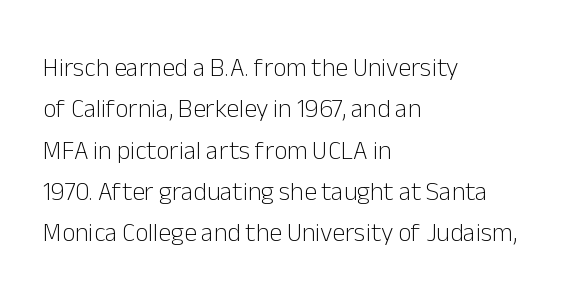
Q: Is the text bold? A: No.
Q: Is the text italic (slanted)? A: No, it is upright.
Q: Is the text underlined? A: No.
Q: How is the paragraph aligned? A: Left-aligned.
Q: Is the spacing between letters normal or unusually wide? A: Normal.
Q: Is the spacing between lines tight, normal or loose? A: Normal.
